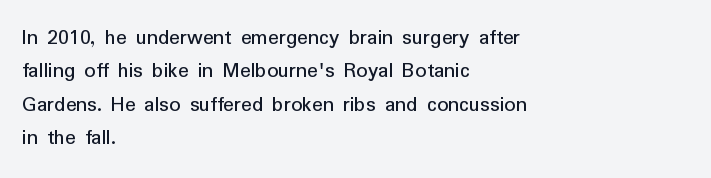
{"italic": "no", "bold": "no", "underline": "no", "align": "left", "line_spacing": "normal", "line_spacing_ratio": 1.52, "letter_spacing": "normal", "letter_spacing_em": 0.0, "glyph_px": 22}
